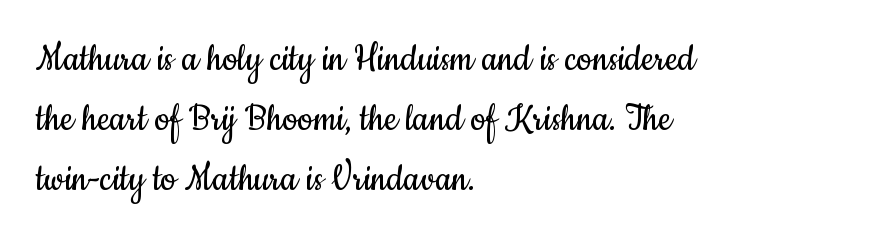
The lines in this sample share a left origin and differ only in where they stop. Does the type have serifs? No, each stem ends abruptly. The rendering uses natural spacing where letterforms have individual widths. The letters look calm and open, with moderate or lighter stems. There is no visible air inserted between adjacent glyphs.
